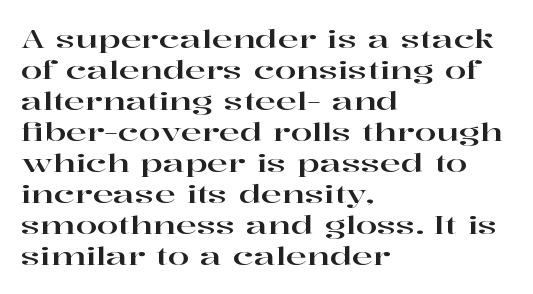
Q: Is the text italic (slanted)? A: No, it is upright.
Q: Is the text underlined? A: No.
Q: How is the paragraph aligned? A: Left-aligned.
Q: Is the spacing between letters normal or unusually wide? A: Normal.
